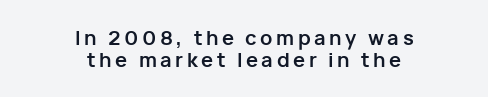
The image shows 20 px bold type, upright; set centered, tight line spacing (1.11x), not underlined.
